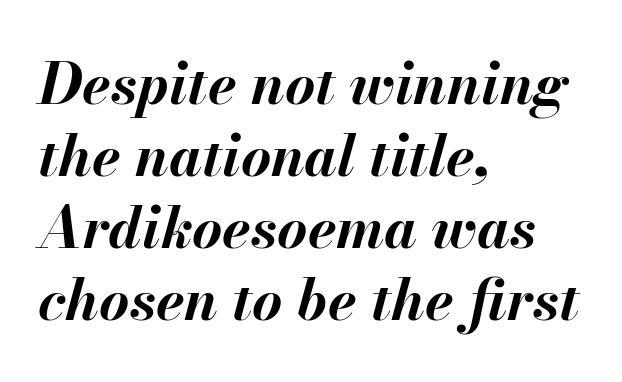
The passage shown is emphatically bold. Character widths vary here, with narrow letters taking less room than wide ones. The whole block is typeset with a tilt. These lines keep a tight, regular rhythm from letter to letter.
